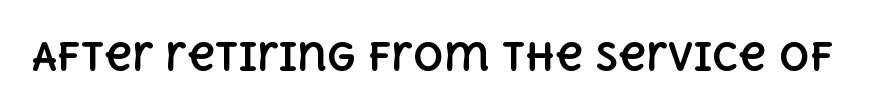
The image shows 38 px bold type, upright; set normal letter spacing, not underlined; a large x-height.
